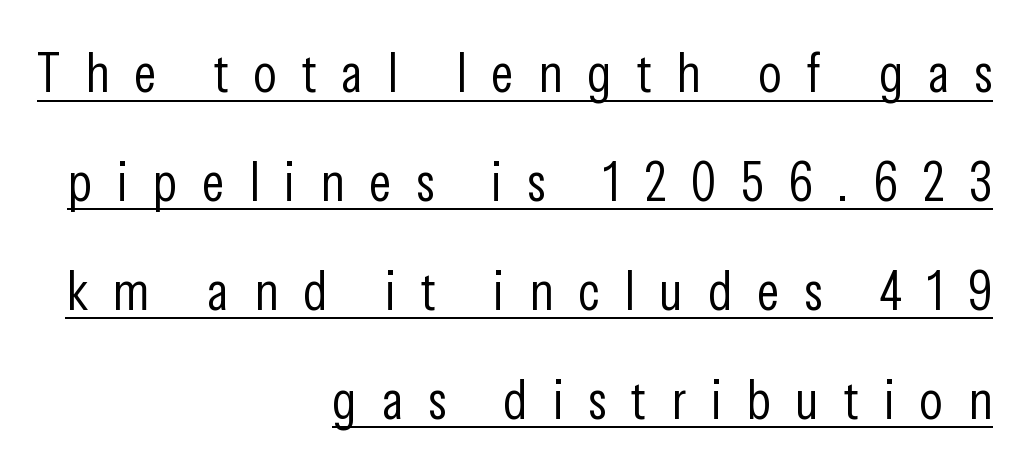
{"serif": "no", "italic": "no", "bold": "no", "weight": "light", "width": "condensed", "stroke_contrast": "low", "x_height": "medium", "monospaced": "no", "underline": "yes", "align": "right", "line_spacing": "loose", "line_spacing_ratio": 1.98, "letter_spacing": "wide", "letter_spacing_em": 0.45, "glyph_px": 55}
